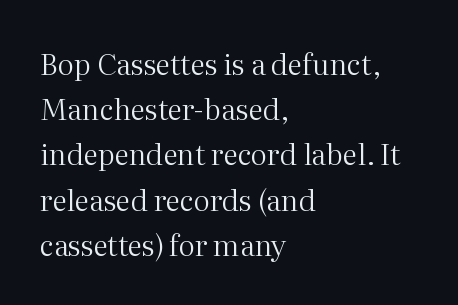
Q: Is the text bold? A: No.
Q: Is the text italic (slanted)? A: No, it is upright.
Q: Is the typeface a serif or a sans-serif typeface? A: Serif.
Q: Is the text underlined? A: No.
Q: How is the paragraph aligned? A: Left-aligned.
Q: Is the spacing between letters normal or unusually wide? A: Normal.
Q: Is the spacing between lines tight, normal or loose? A: Normal.
Q: Width (condensed, normal, or wide)? A: Normal.
Q: Stroke contrast? A: Medium.
Q: x-height? A: Medium.
Q: Monospaced? A: No.
